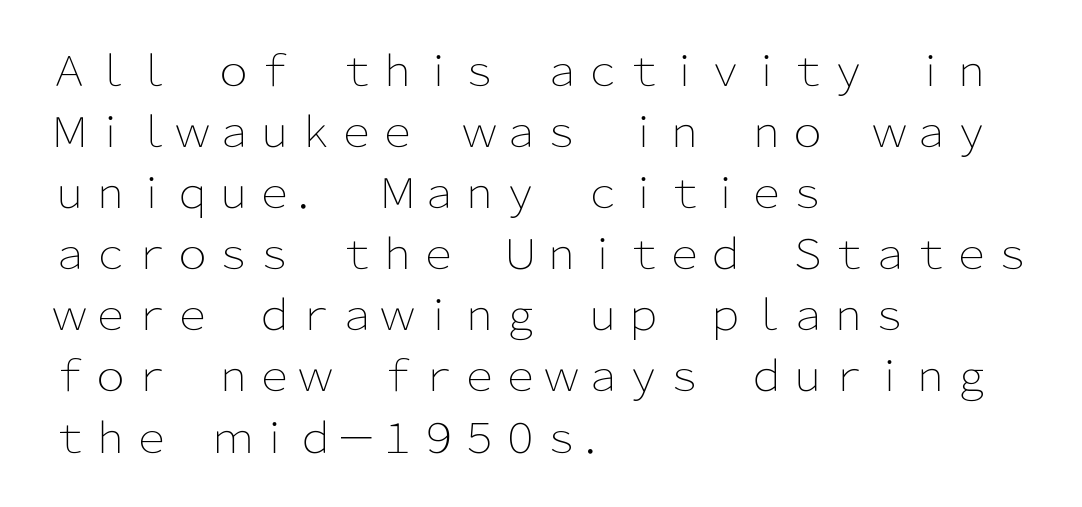
Q: Is the text bold? A: No.
Q: Is the text italic (slanted)? A: No, it is upright.
Q: Is the typeface a serif or a sans-serif typeface? A: Sans-serif.
Q: Is the text underlined? A: No.
Q: How is the paragraph aligned? A: Left-aligned.
Q: Is the spacing between letters normal or unusually wide? A: Normal.
Q: Is the spacing between lines tight, normal or loose? A: Normal.
Q: Width (condensed, normal, or wide)? A: Normal.
Q: Stroke contrast? A: Low.
Q: x-height? A: Medium.
Q: Monospaced? A: No.
